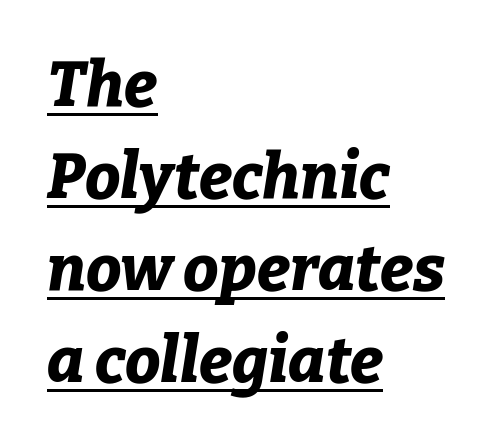
{"italic": "yes", "lean": "right", "slant_degrees": 9, "bold": "yes", "weight": "bold", "width": "normal", "stroke_contrast": "low", "x_height": "medium", "monospaced": "no", "underline": "yes", "align": "left", "line_spacing": "normal", "line_spacing_ratio": 1.46, "letter_spacing": "normal", "letter_spacing_em": 0.0, "glyph_px": 63}
